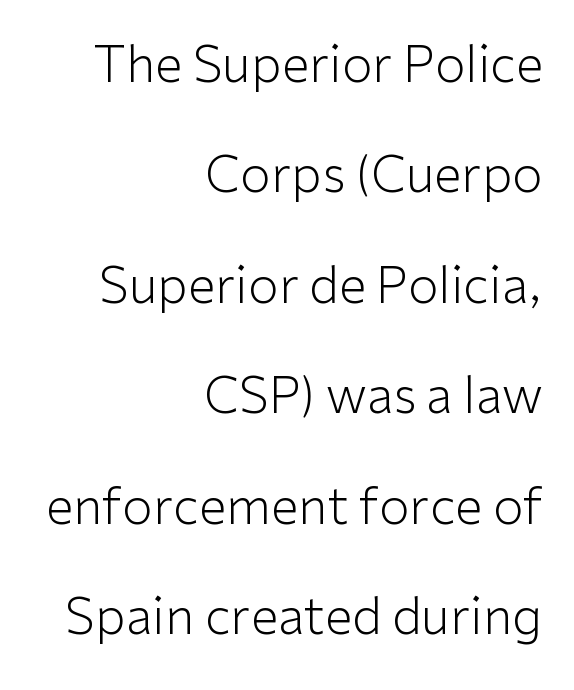
Nothing unusual about the tracking: characters are spaced as the font intends. Check where the strokes stop: nothing finishes them off — pure sans. The lettering holds an erect, upright posture throughout. Underline: absent. The face looks like a standard text weight, possibly lighter.
